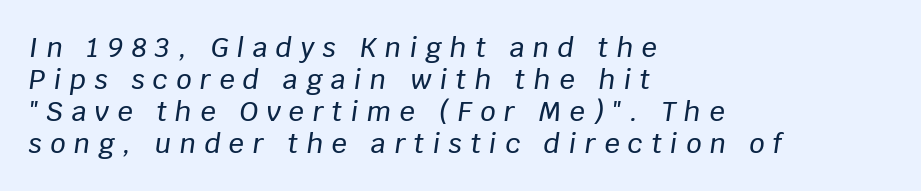
Q: Is the text italic (slanted)? A: Yes, it leans right by about 8 degrees.
Q: Is the text underlined? A: No.
Q: How is the paragraph aligned? A: Left-aligned.
Q: Is the spacing between letters normal or unusually wide? A: Unusually wide.
